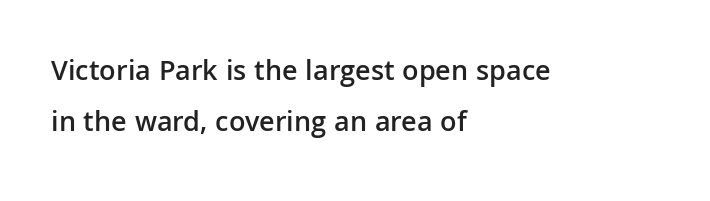
It's the straight-up-and-down kind of type. Descenders hang freely into open space. You can tell from the bare stems that sans-serif type was used. Students, this is semibold: more ink than regular, less than bold. Alignment: flush left.
